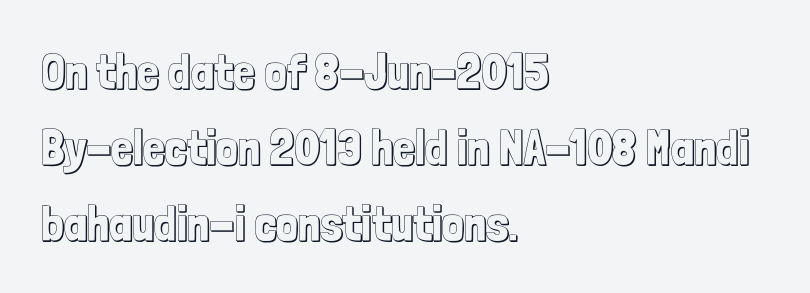
Q: Is the text italic (slanted)? A: No, it is upright.
Q: Is the text underlined? A: No.
Q: How is the paragraph aligned? A: Left-aligned.
Q: Is the spacing between letters normal or unusually wide? A: Normal.
Q: Is the spacing between lines tight, normal or loose? A: Normal.
Q: Width (condensed, normal, or wide)? A: Condensed.
Q: x-height? A: Medium.
Q: Monospaced? A: No.
